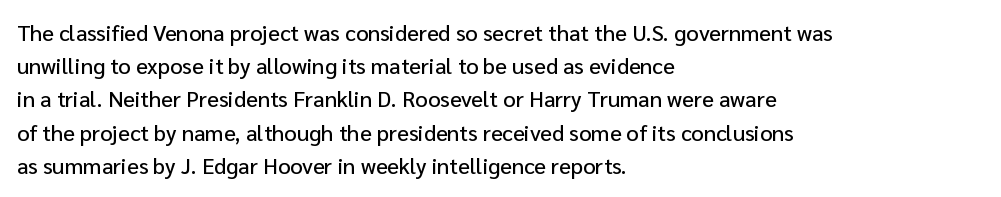
Q: Is the text italic (slanted)? A: No, it is upright.
Q: Is the text underlined? A: No.
Q: How is the paragraph aligned? A: Left-aligned.
Q: Is the spacing between letters normal or unusually wide? A: Normal.
Q: Is the spacing between lines tight, normal or loose? A: Normal.
